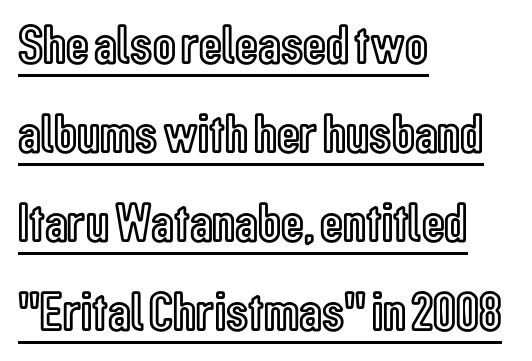
Q: Is the text italic (slanted)? A: No, it is upright.
Q: Is the text underlined? A: Yes.
Q: How is the paragraph aligned? A: Left-aligned.
Q: Is the spacing between letters normal or unusually wide? A: Normal.
Q: Is the spacing between lines tight, normal or loose? A: Normal.
Q: Width (condensed, normal, or wide)? A: Condensed.
Q: x-height? A: Medium.
Q: Monospaced? A: No.
